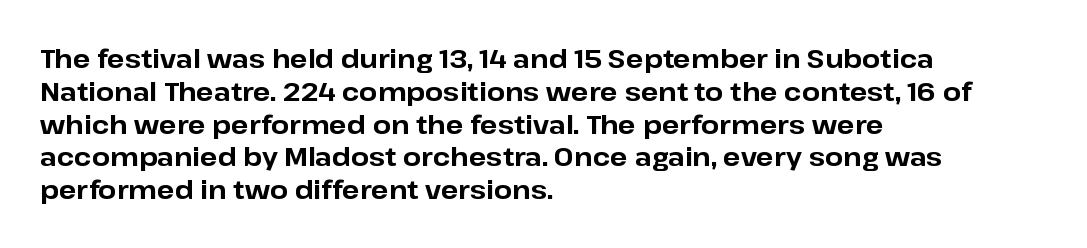
Reading down the column, the eye jumps a familiar distance to each next line. The passage shown is not underscored anywhere. Its strokes are broad and dark, the hallmark of bold type. Quick note: not italic, upright. Observe the ordinary spacing: letters are neighbours, not strangers. Line beginnings align vertically; line endings do not.
